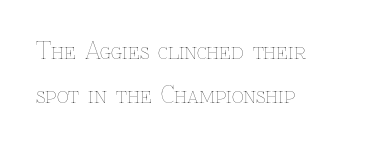
The image shows 23 px text type, upright; set left-aligned, loose line spacing (1.93x), normal letter spacing, not underlined.
